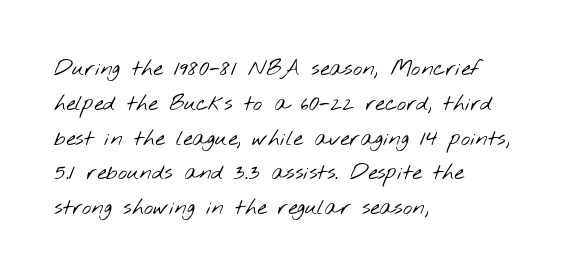
Q: Is the text bold? A: No.
Q: Is the text underlined? A: No.
Q: How is the paragraph aligned? A: Left-aligned.
Q: Is the spacing between letters normal or unusually wide? A: Normal.
Q: Is the spacing between lines tight, normal or loose? A: Normal.
